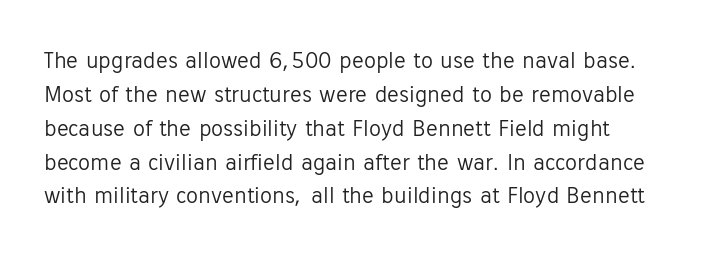
The image shows 24 px text type, upright; set normal line spacing (1.41x), normal letter spacing, not underlined.
